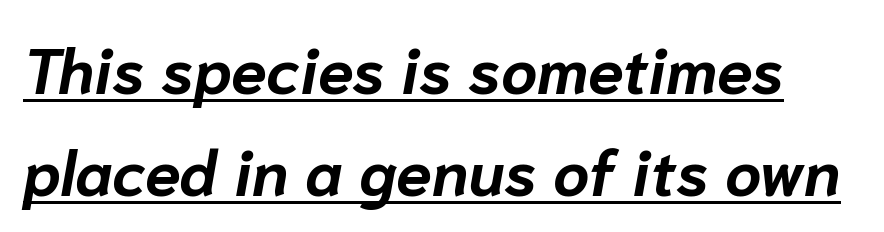
Is this a fixed-width face? No — the glyphs have proportional, varying widths. Compared with ordinary roman type, these characters are visibly tilted. A typesetter would call this leading conventional body-copy spacing. You could call the tracking neutral — neither tight nor loose.
